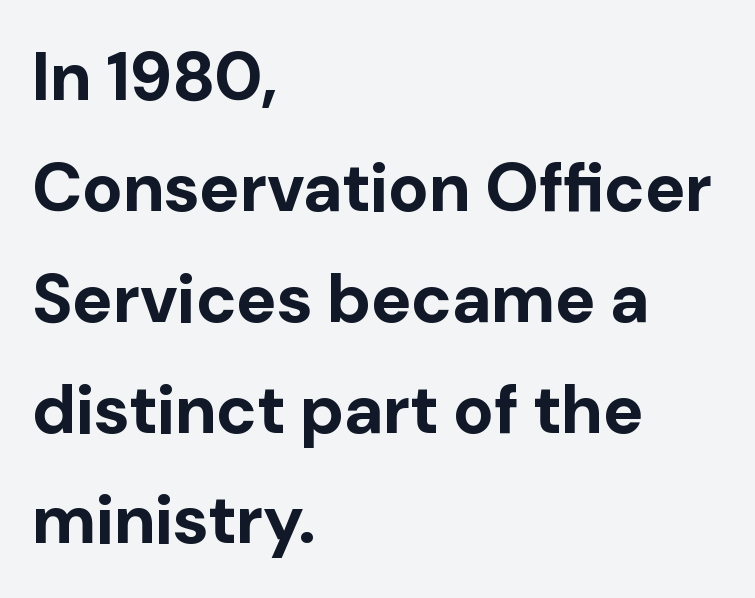
The image shows 68 px bold sans-serif type, upright; set left-aligned, normal line spacing (1.63x), normal letter spacing, not underlined; low stroke contrast and a medium x-height.
